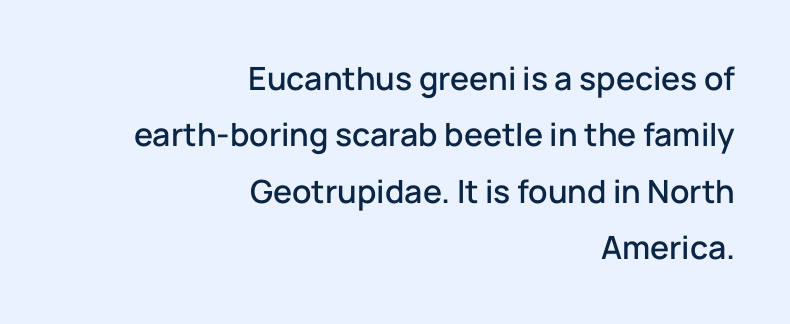
The passage shown is typed in a proportional face where columns would drift. Caption: multi-line text, flush right, ragged left. A clean baseline with only descenders dipping below it. Tall strokes in this sample are plumb rather than angled.
